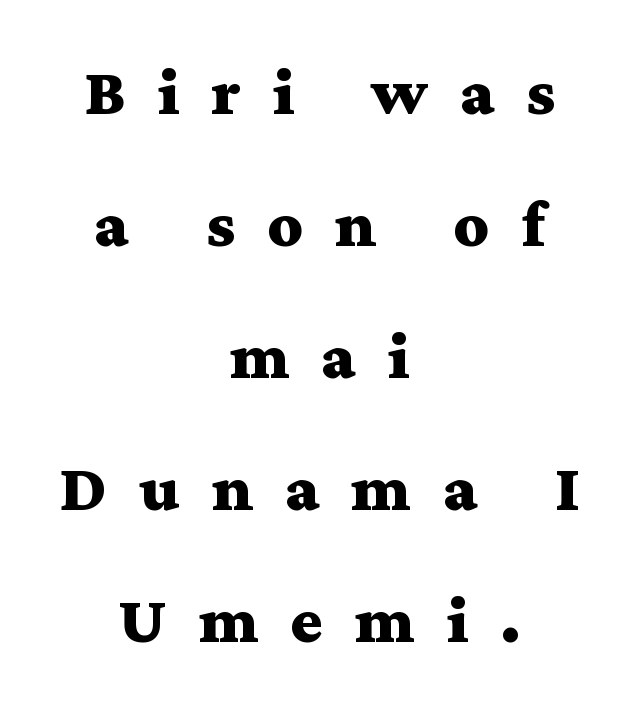
{"serif": "yes", "italic": "no", "bold": "yes", "weight": "bold", "width": "wide", "stroke_contrast": "medium", "x_height": "medium", "monospaced": "no", "underline": "no", "align": "center", "line_spacing": "loose", "line_spacing_ratio": 1.94, "letter_spacing": "wide", "letter_spacing_em": 0.47, "glyph_px": 68}
